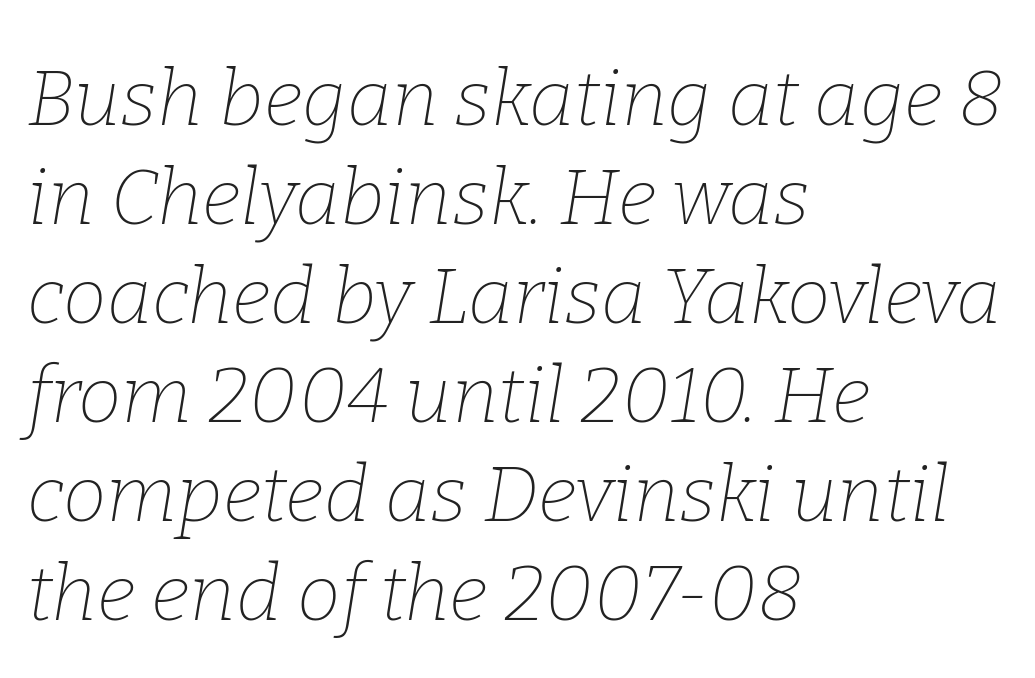
The image shows 78 px thin serif type, italic (leaning right); set left-aligned, normal line spacing (1.27x), normal letter spacing, not underlined; low stroke contrast and a medium x-height.
